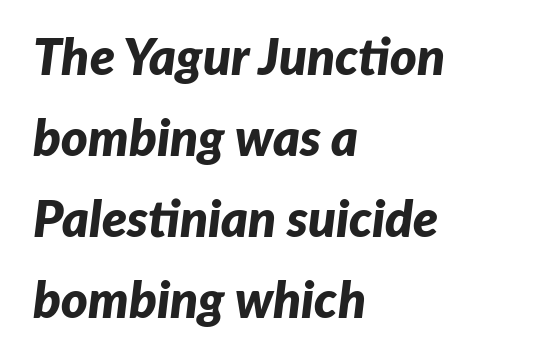
The image shows 51 px bold type, italic (leaning right); set left-aligned, normal line spacing (1.59x), normal letter spacing, not underlined; low stroke contrast and a medium x-height.
